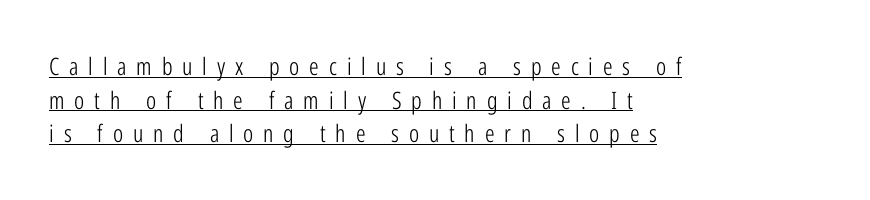
The image shows 24 px text type, upright; set left-aligned, normal line spacing (1.4x), unusually wide letter spacing (+0.41 em), underlined.
